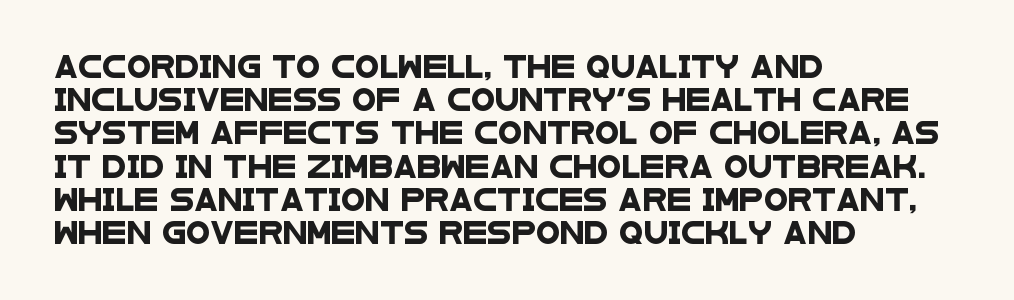
The image shows 22 px text type; set left-aligned, normal line spacing (1.51x), normal letter spacing, not underlined.
